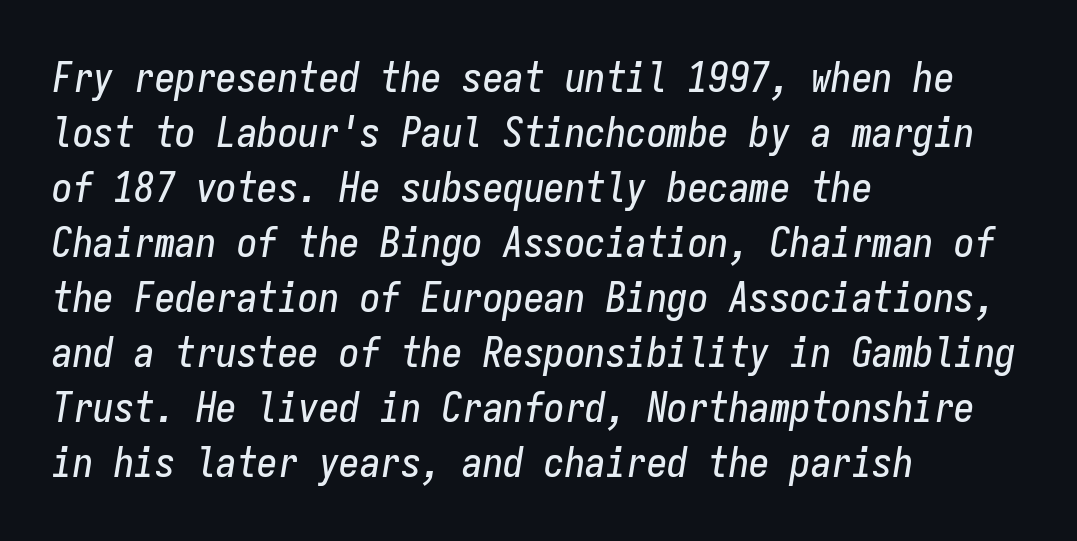
These lines sit exactly where default settings would place them. Decoration check: the copy has no underline. Emphasis-style slanted type is in use. There is no visible air inserted between adjacent glyphs. Note the uniform advance width — an 'i' takes as much space as an 'm'. Does the copy run flush right? No — it runs flush left.
